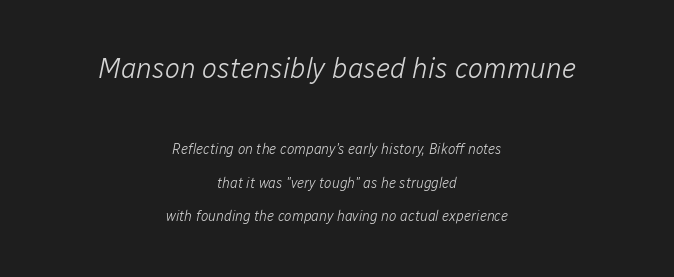
These lines are rendered in a variable-pitch font. Nobody touched the tracking dial on this one. Every character sits at an angle, as italics do. The lines are spread far apart with generous leading.
